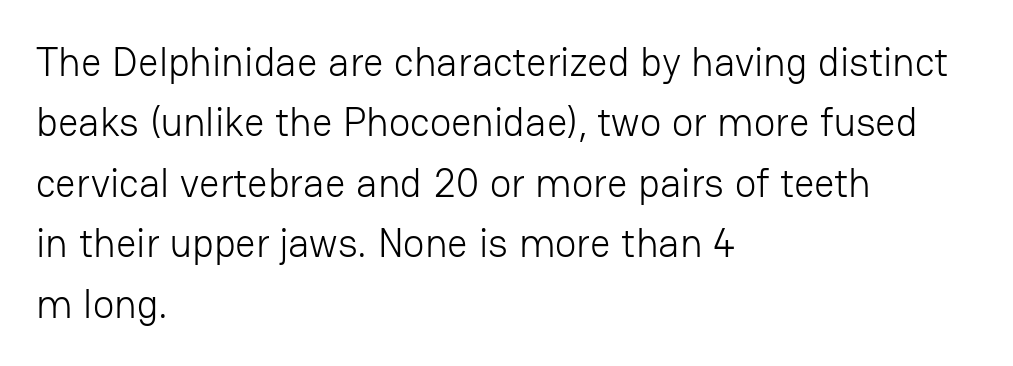
Q: Is the text bold? A: No.
Q: Is the text italic (slanted)? A: No, it is upright.
Q: Is the typeface a serif or a sans-serif typeface? A: Sans-serif.
Q: Is the text underlined? A: No.
Q: How is the paragraph aligned? A: Left-aligned.
Q: Is the spacing between letters normal or unusually wide? A: Normal.
Q: Is the spacing between lines tight, normal or loose? A: Normal.
Q: Width (condensed, normal, or wide)? A: Normal.
Q: Stroke contrast? A: Low.
Q: x-height? A: Medium.
Q: Monospaced? A: No.
